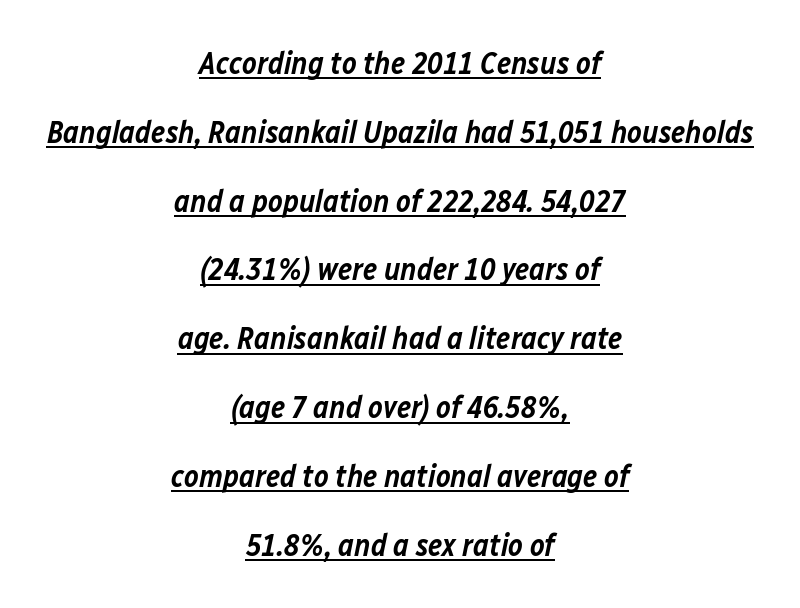
The image shows 31 px semibold type, italic (leaning right); set centered, loose line spacing (2.22x), normal letter spacing, underlined; low stroke contrast and a medium x-height.
